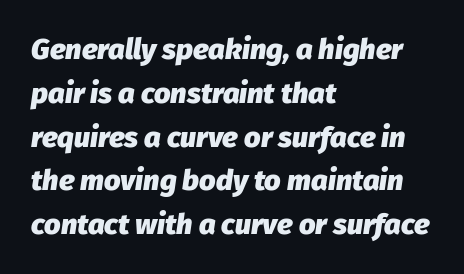
The face used here has a pronounced slope to its letters. There is no visible air inserted between adjacent glyphs. Quick note: interline space is typical. Descenders hang freely into open space. Compared with an ordinary text face, these strokes are far heavier — a full bold.
